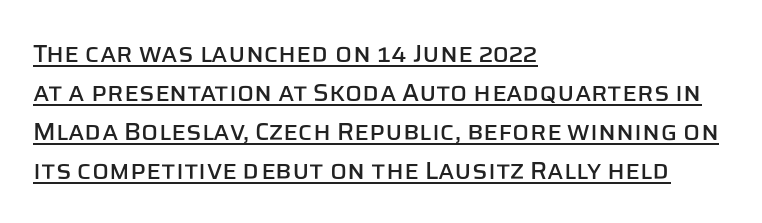
{"italic": "no", "underline": "yes", "align": "left", "line_spacing": "normal", "line_spacing_ratio": 1.56, "letter_spacing": "normal", "letter_spacing_em": 0.0, "glyph_px": 25}
